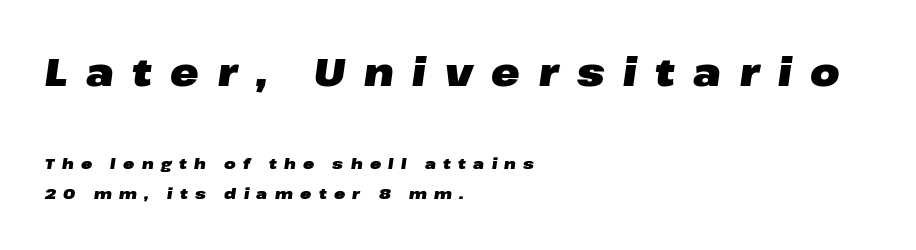
The image shows 38 px heavy, wide type, italic (leaning right); set left-aligned, loose line spacing (2.02x), unusually wide letter spacing (+0.49 em), not underlined; the first (top) block is 2.53x larger; low stroke contrast and a medium x-height.
